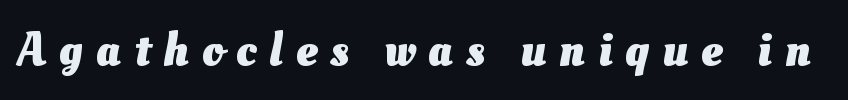
{"bold": "yes", "weight": "heavy", "width": "normal", "stroke_contrast": "medium", "x_height": "small", "monospaced": "no", "underline": "no", "letter_spacing": "wide", "letter_spacing_em": 0.28, "glyph_px": 47}
